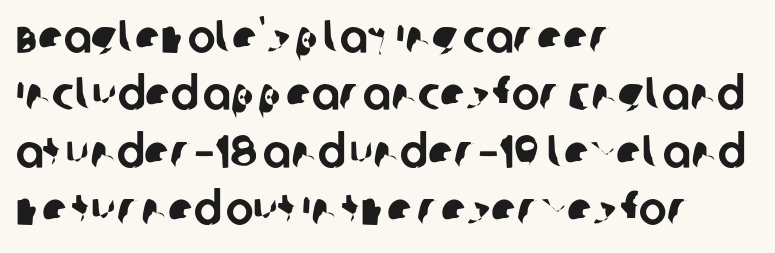
The image shows 47 px sans-serif type; set left-aligned, line spacing 1.22x, normal letter spacing, not underlined; low stroke contrast and a large x-height.
